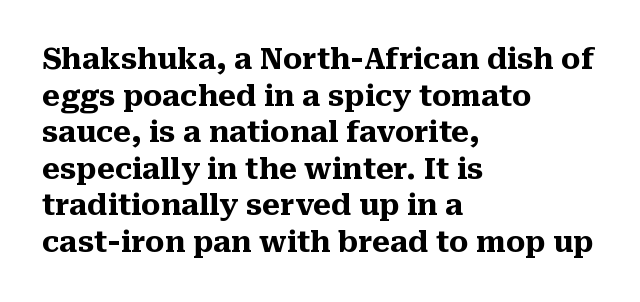
The image shows 29 px heavy serif type, upright; set left-aligned, normal line spacing (1.26x), normal letter spacing, not underlined; medium stroke contrast and a medium x-height.
